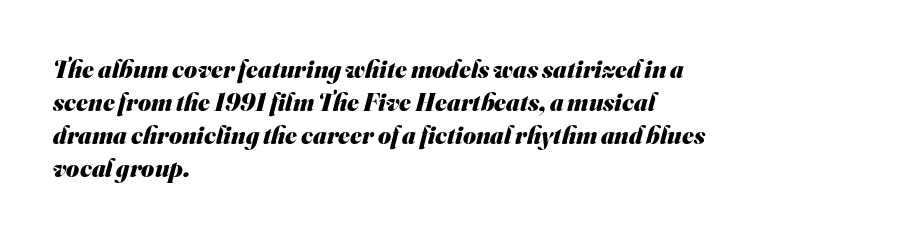
The words here are not underlined. The passage shown is emphatically bold. The line-height multiplier appears to be the usual default. The passage is arranged the way most books set body copy — flush left. No extra tracking has been applied to these lines.
